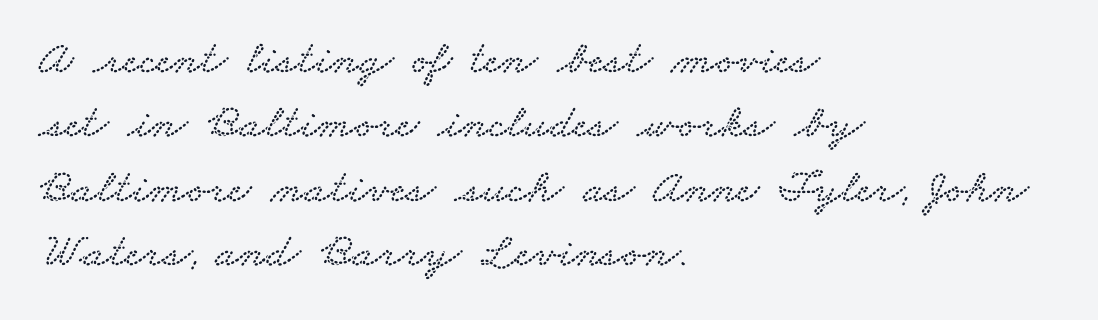
The image shows 48 px wide serif type; set left-aligned, normal line spacing (1.34x), normal letter spacing, not underlined; low stroke contrast and a small x-height.
